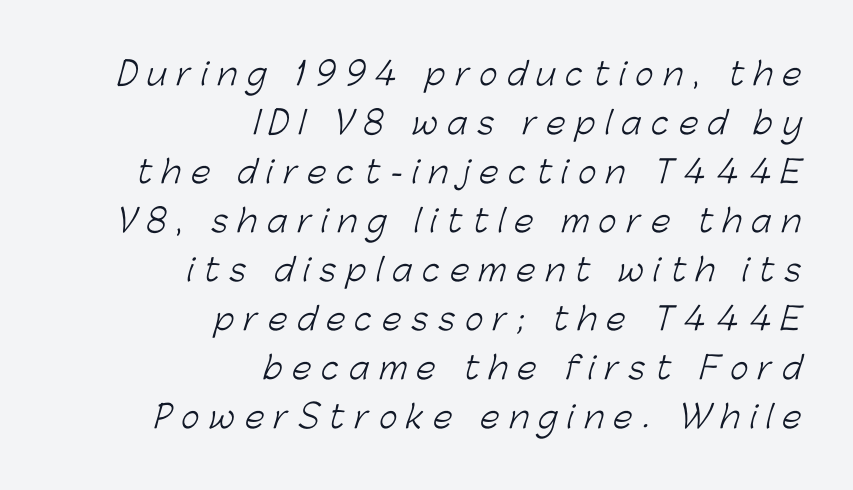
The image shows 31 px light sans-serif type; set right-aligned, normal line spacing (1.58x), unusually wide letter spacing (+0.32 em), not underlined; low stroke contrast and a medium x-height.
